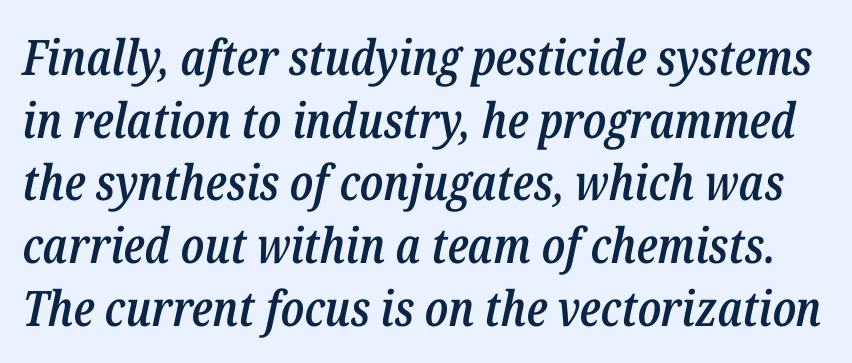
Q: Is the text bold? A: Semi-bold.
Q: Is the text italic (slanted)? A: Yes, it leans right by about 12 degrees.
Q: Is the text underlined? A: No.
Q: Is the spacing between letters normal or unusually wide? A: Normal.
Q: Is the spacing between lines tight, normal or loose? A: Normal.
Q: Width (condensed, normal, or wide)? A: Condensed.
Q: Stroke contrast? A: Low.
Q: x-height? A: Medium.
Q: Monospaced? A: No.
